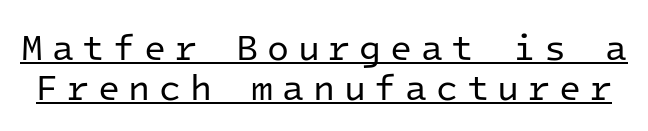
Q: Is the text bold? A: No.
Q: Is the text italic (slanted)? A: No, it is upright.
Q: Is the typeface a serif or a sans-serif typeface? A: Sans-serif.
Q: Is the text underlined? A: Yes.
Q: Is the spacing between letters normal or unusually wide? A: Unusually wide.
Q: Is the spacing between lines tight, normal or loose? A: Tight.
Q: Width (condensed, normal, or wide)? A: Normal.
Q: Stroke contrast? A: Low.
Q: x-height? A: Medium.
Q: Monospaced? A: Yes.
